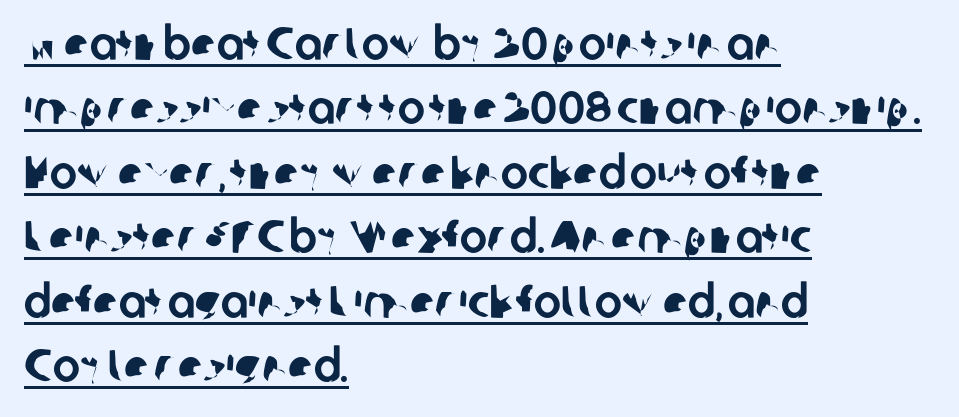
A typesetter would call this zero additional tracking. The paragraph has a hard left edge and a soft right edge. I'd call this a sans setting — the letters go barefoot. Like a heading marked for emphasis, these lines bear an underscore.
